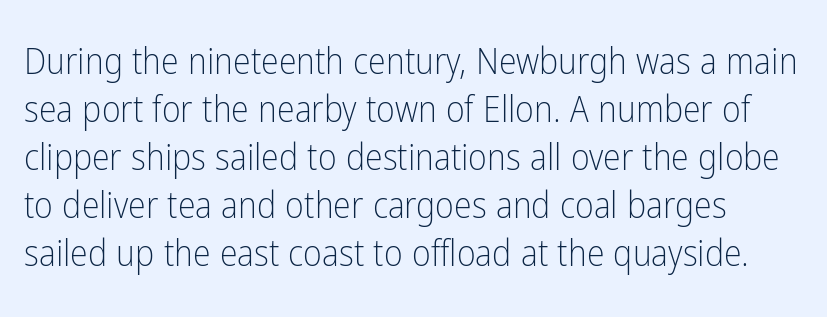
The image shows 36 px light, condensed sans-serif type, upright; set normal line spacing (1.33x), normal letter spacing, not underlined; low stroke contrast and a medium x-height.
